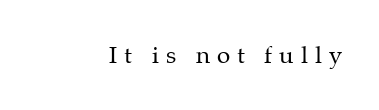
The image shows 24 px text type, upright; set unusually wide letter spacing (+0.29 em), not underlined.
